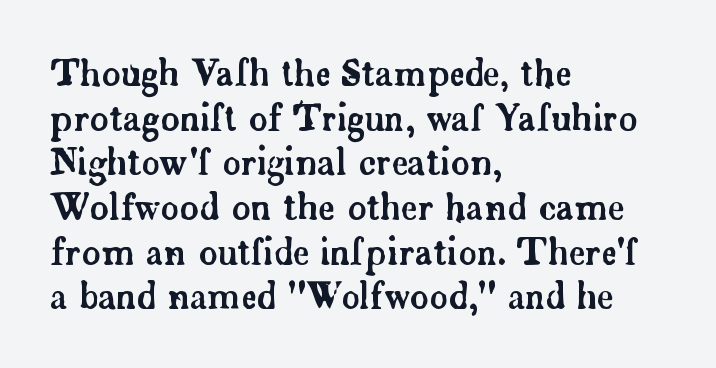
{"serif": "yes", "italic": "no", "width": "normal", "stroke_contrast": "low", "x_height": "small", "monospaced": "no", "underline": "no", "align": "left", "line_spacing_ratio": 1.24, "letter_spacing": "normal", "letter_spacing_em": 0.0, "glyph_px": 36}
